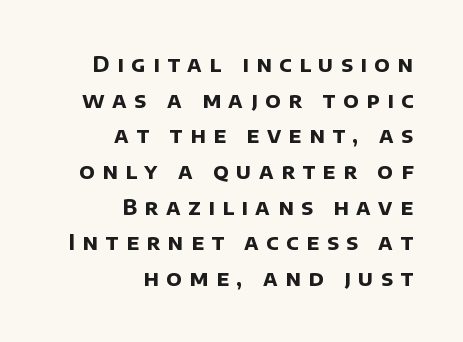
Rows of type keep a routine distance in the vertical direction. Horizontally, the lines are justified to the trailing edge only. Short note: letters widely spaced. Notice how thick the strokes are: this is what a full bold looks like. Underline: absent.
